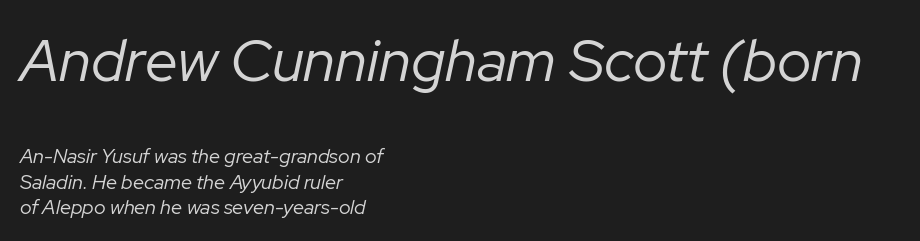
Looks like regular typesetting: each glyph gets only the width it needs. Words appear dense and cohesive because spacing is normal. When letters slant like this, we call the style italic. Where is the straight margin? On the left.
